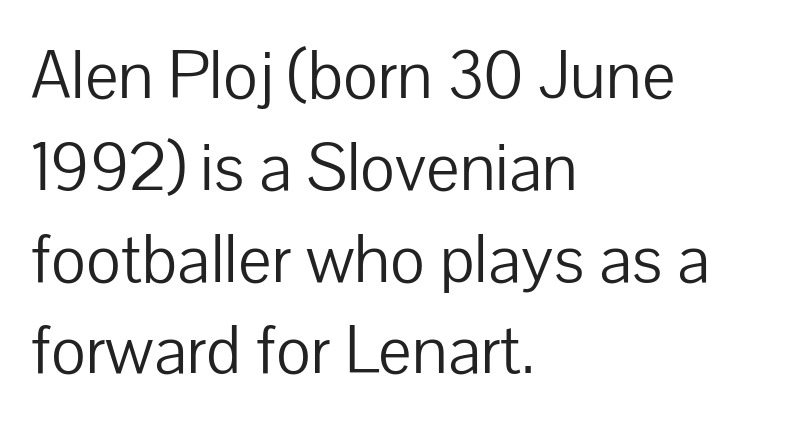
The font sits on the lighter half of the weight spectrum, regular included. Compared with a centered layout, this one pins lines to the left instead. You could call the tracking neutral — neither tight nor loose. Type without underlining.
